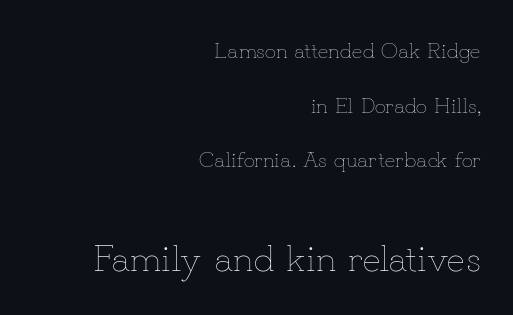
The ragged edge is on the left, which tells us the setting is flush right. Looks like regular typesetting: each glyph gets only the width it needs. Spacing between characters is what you'd get straight out of the box. Letters rest on an invisible, unmarked baseline. Stroke thickness stays within the range of a standard reading face or lighter. The specimen reads as upright at a glance.
